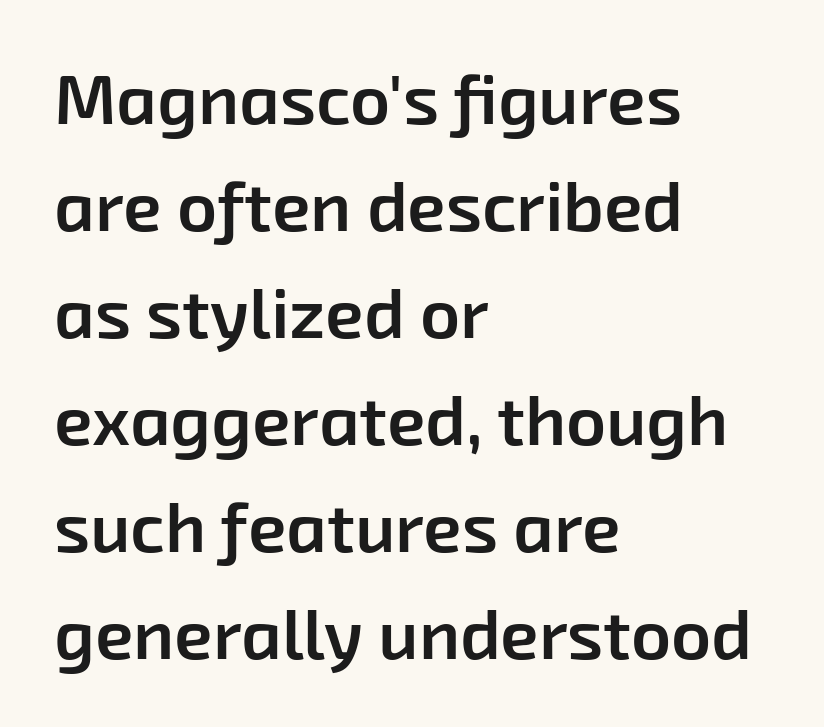
How heavy is the stroke? Medium-heavy — a semibold, shy of bold. I'd call this a sans setting — the letters go barefoot. Typeset ragged right — the left edge is the straight one. Letters rest on an invisible, unmarked baseline. Words appear dense and cohesive because spacing is normal. The passage shown stacks its lines at a standard gap.
